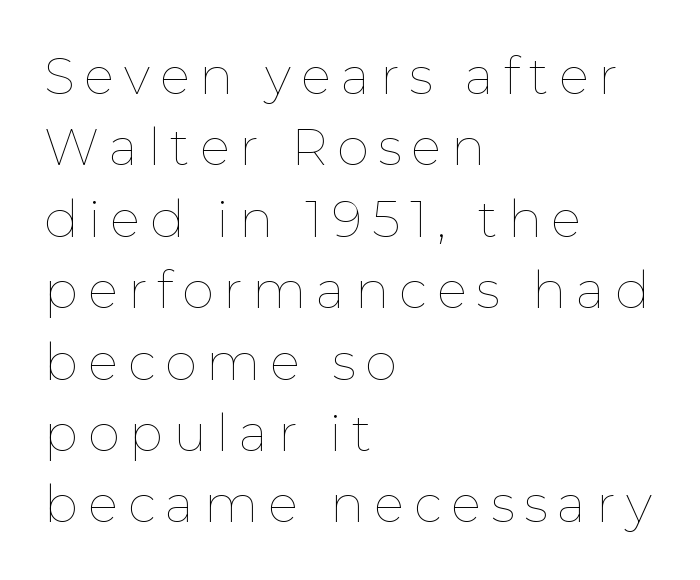
The image shows 51 px thin type, upright; set left-aligned, normal line spacing (1.4x), not underlined; low stroke contrast and a medium x-height.
